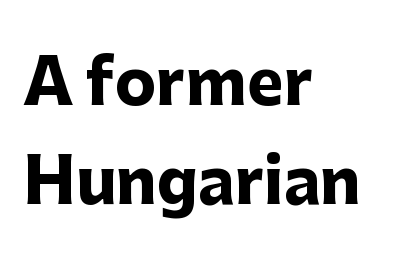
{"serif": "no", "italic": "no", "bold": "yes", "weight": "heavy", "width": "normal", "stroke_contrast": "low", "x_height": "medium", "monospaced": "no", "underline": "no", "align": "left", "line_spacing": "normal", "line_spacing_ratio": 1.6, "letter_spacing": "normal", "letter_spacing_em": 0.0, "glyph_px": 62}
